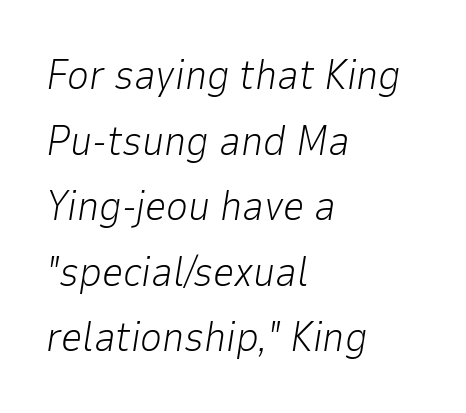
The image shows 42 px light type, italic (leaning right); set left-aligned, normal line spacing (1.56x), normal letter spacing, not underlined; low stroke contrast and a medium x-height.
